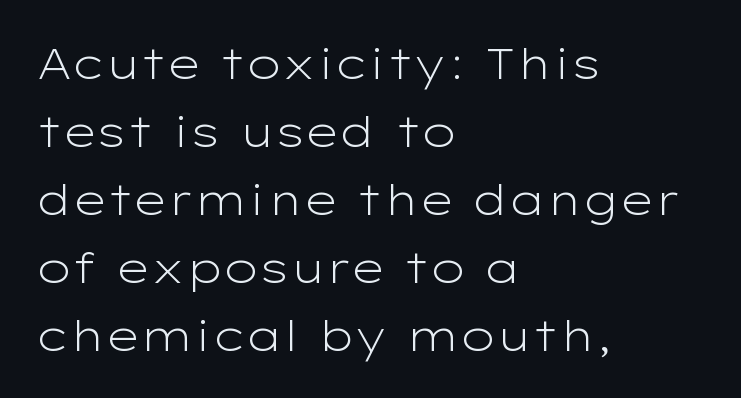
Character widths vary here, with narrow letters taking less room than wide ones. The letters stand straight up with perfectly vertical stems. Baseline-to-baseline distance is the conventional proportion of letter height. Vertical stems look standard width or narrower in stroke. Nothing unusual about the tracking: characters are spaced as the font intends.
